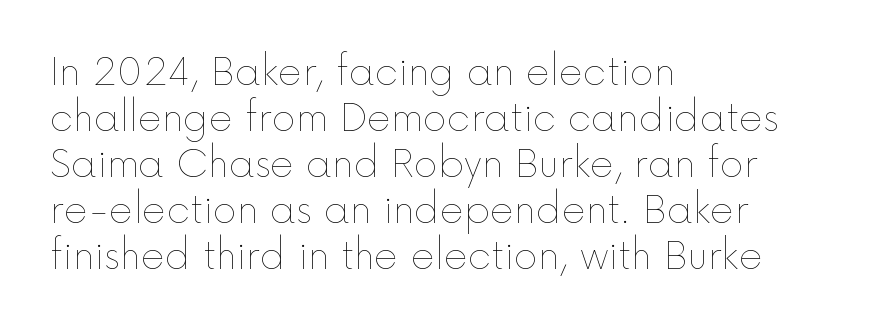
{"italic": "no", "bold": "no", "weight": "thin", "width": "normal", "x_height": "medium", "monospaced": "no", "underline": "no", "align": "left", "line_spacing_ratio": 1.24, "letter_spacing": "normal", "letter_spacing_em": 0.0, "glyph_px": 37}
